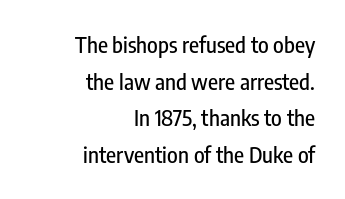
{"italic": "no", "underline": "no", "align": "right", "line_spacing": "normal", "line_spacing_ratio": 1.67, "letter_spacing": "normal", "letter_spacing_em": 0.0, "glyph_px": 22}
